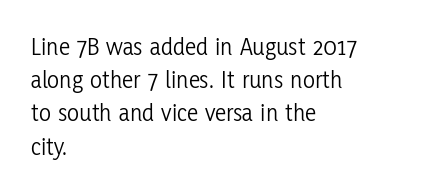
These lines sit exactly where default settings would place them. Decoration check: the copy has no underline. The typeface has the unassuming heft of standard copy or less. Horizontal alignment here is leftward, the default for most running prose.
